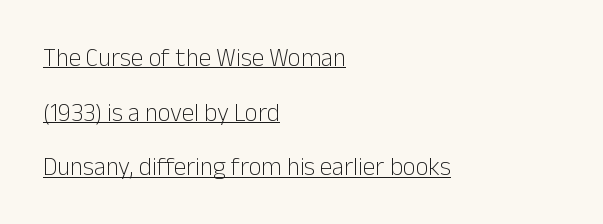
Q: Is the text bold? A: No.
Q: Is the text italic (slanted)? A: No, it is upright.
Q: Is the text underlined? A: Yes.
Q: How is the paragraph aligned? A: Left-aligned.
Q: Is the spacing between letters normal or unusually wide? A: Normal.
Q: Is the spacing between lines tight, normal or loose? A: Loose.
